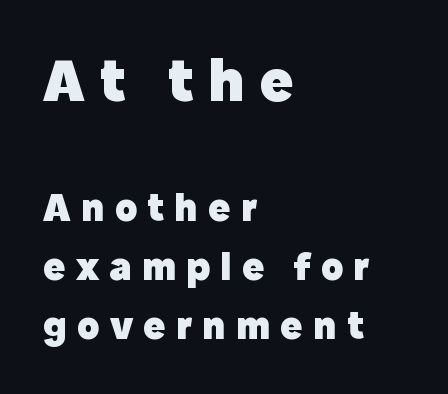
The image shows 62 px heavy sans-serif type, upright; set left-aligned, normal line spacing (1.44x), unusually wide letter spacing (+0.25 em), not underlined; the first (top) block is 1.51x larger; a medium x-height.
